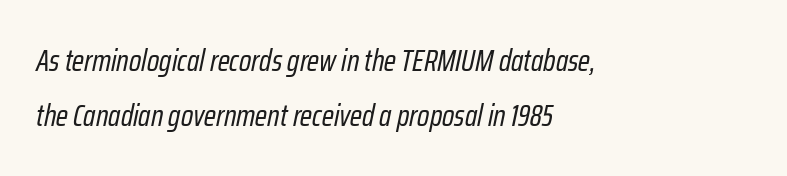
{"italic": "yes", "lean": "right", "slant_degrees": 12, "bold": "no", "weight": "regular", "width": "condensed", "stroke_contrast": "low", "x_height": "medium", "monospaced": "no", "underline": "no", "align": "left", "line_spacing_ratio": 1.82, "letter_spacing": "normal", "letter_spacing_em": 0.0, "glyph_px": 30}
